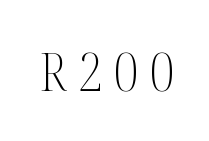
{"serif": "yes", "italic": "no", "bold": "no", "weight": "light", "width": "condensed", "stroke_contrast": "medium", "x_height": "medium", "monospaced": "no", "underline": "no", "letter_spacing": "wide", "letter_spacing_em": 0.21, "glyph_px": 53}
